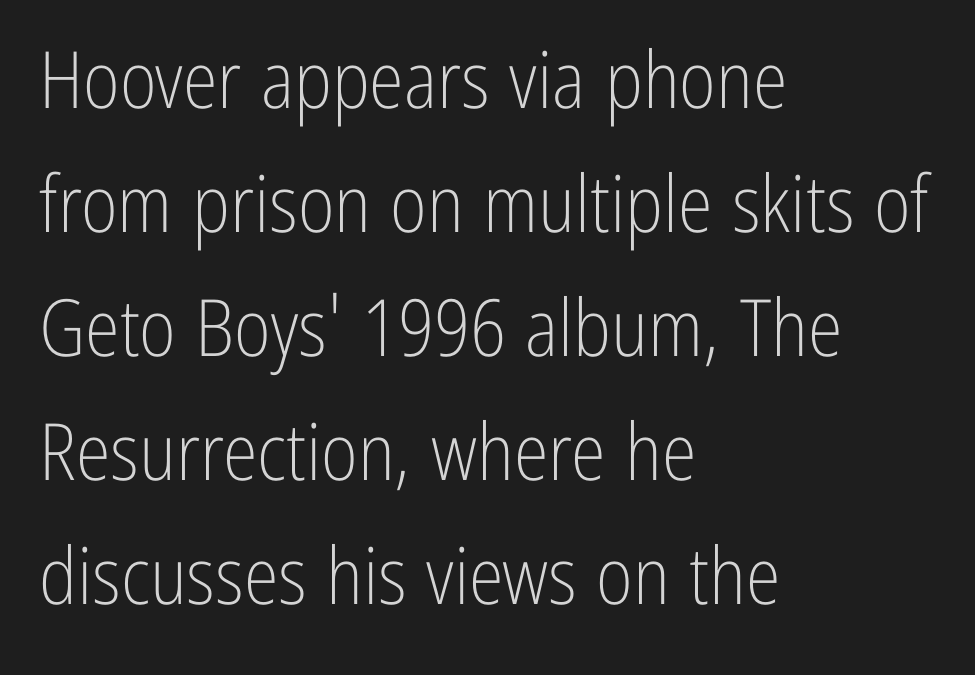
The image shows 79 px light, condensed sans-serif type, upright; set left-aligned, normal line spacing (1.57x), normal letter spacing, not underlined; low stroke contrast and a medium x-height.
